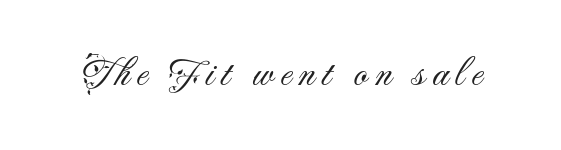
{"serif": "no", "bold": "no", "weight": "light", "width": "normal", "stroke_contrast": "medium", "x_height": "small", "monospaced": "no", "underline": "no", "glyph_px": 42}
